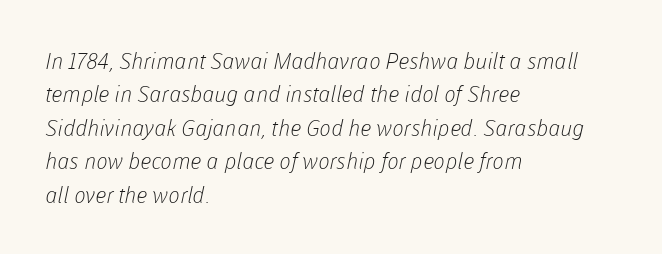
The image shows 22 px text type; set left-aligned, normal line spacing (1.52x), normal letter spacing, not underlined.
